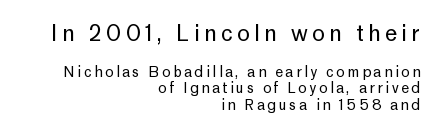
Q: Is the text bold? A: No.
Q: Is the text italic (slanted)? A: No, it is upright.
Q: Is the text underlined? A: No.
Q: How is the paragraph aligned? A: Right-aligned.
Q: Which block of text is set in a larger size, the first (top) or the second (bottom)? A: The first (top) one.
